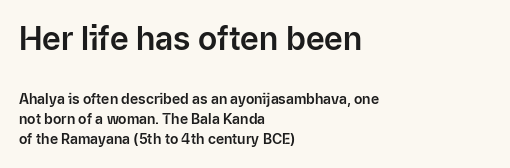
Q: Is the text italic (slanted)? A: No, it is upright.
Q: Is the typeface a serif or a sans-serif typeface? A: Sans-serif.
Q: Is the text underlined? A: No.
Q: How is the paragraph aligned? A: Left-aligned.
Q: Is the spacing between letters normal or unusually wide? A: Normal.
Q: Is the spacing between lines tight, normal or loose? A: Normal.
Q: Which block of text is set in a larger size, the first (top) or the second (bottom)? A: The first (top) one.
Q: Width (condensed, normal, or wide)? A: Normal.
Q: Stroke contrast? A: Low.
Q: x-height? A: Medium.
Q: Monospaced? A: No.
